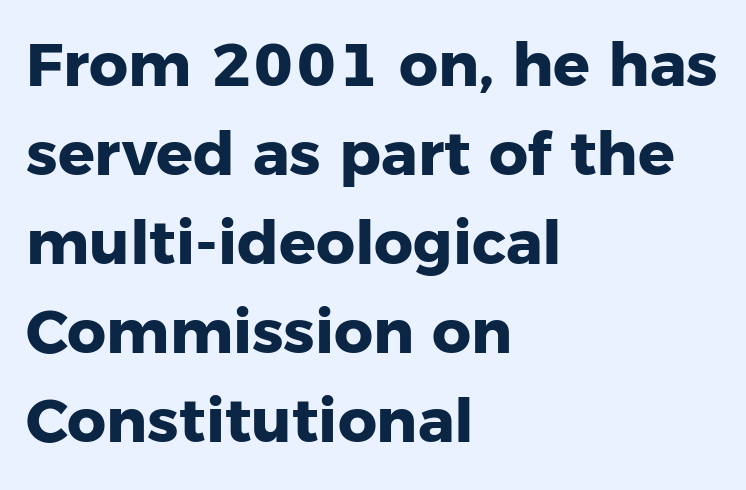
Unmarked baselines from the first word to the last. Every character sits straight up, as roman type does. The block of text has a typical density, with ordinary space between rows. Chunky letters — that's bold for sure. The face used here is a sans, in the tradition of grotesques and geometrics. Leftover space on each line is placed entirely after the last word.
